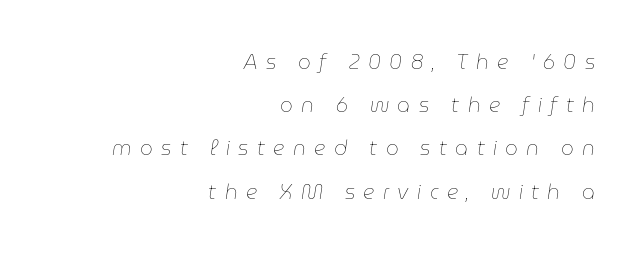
Q: Is the text bold? A: No.
Q: Is the text italic (slanted)? A: Yes, it leans right by about 9 degrees.
Q: Is the text underlined? A: No.
Q: How is the paragraph aligned? A: Right-aligned.
Q: Is the spacing between letters normal or unusually wide? A: Unusually wide.
Q: Is the spacing between lines tight, normal or loose? A: Loose.
